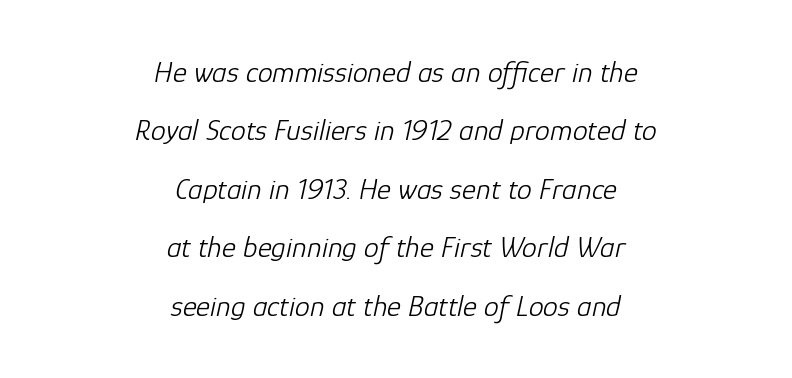
Q: Is the text bold? A: No.
Q: Is the text italic (slanted)? A: Yes, it leans right by about 12 degrees.
Q: Is the text underlined? A: No.
Q: How is the paragraph aligned? A: Centered.
Q: Is the spacing between letters normal or unusually wide? A: Normal.
Q: Is the spacing between lines tight, normal or loose? A: Loose.
Q: Width (condensed, normal, or wide)? A: Normal.
Q: Stroke contrast? A: Low.
Q: x-height? A: Medium.
Q: Monospaced? A: No.
